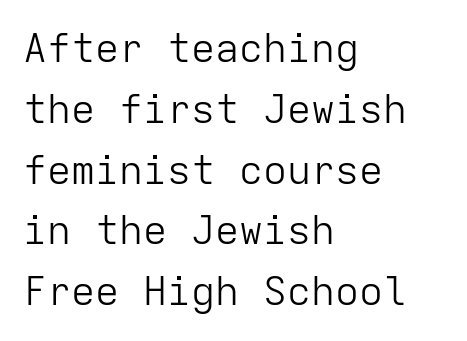
The image shows 40 px light sans-serif type, upright, monospaced; set left-aligned, normal line spacing (1.52x), normal letter spacing, not underlined; low stroke contrast and a medium x-height.
